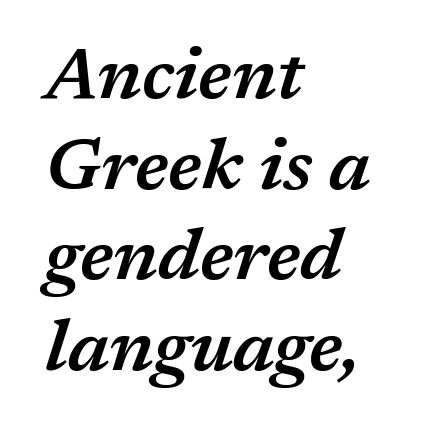
{"italic": "yes", "lean": "right", "slant_degrees": 17, "bold": "semi", "weight": "semibold", "width": "normal", "stroke_contrast": "medium", "x_height": "medium", "monospaced": "no", "underline": "no", "align": "left", "line_spacing": "normal", "line_spacing_ratio": 1.26, "letter_spacing": "normal", "letter_spacing_em": 0.0, "glyph_px": 72}
